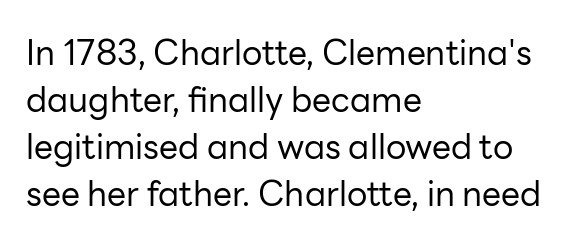
{"serif": "no", "italic": "no", "bold": "no", "weight": "regular", "width": "normal", "stroke_contrast": "low", "x_height": "medium", "monospaced": "no", "underline": "no", "align": "left", "line_spacing": "normal", "line_spacing_ratio": 1.38, "letter_spacing": "normal", "letter_spacing_em": 0.0, "glyph_px": 34}
